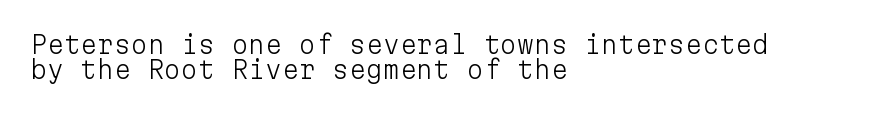
Stems and bowls with no extra thickness — not bold. These lines huddle together more closely than default settings would place them. Short note: letters normally spaced. Rule under the text: the space is simply empty.
